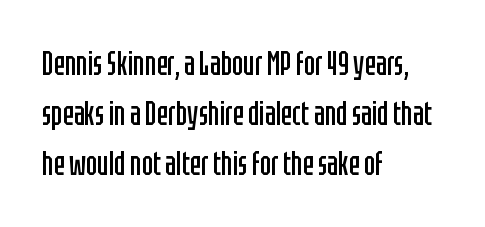
The line-height multiplier appears to be the usual default. The area under the type is left untouched. No extra tracking has been applied to these lines. Think of a printed novel: that variable character pitch is what you see here. If you drew a ruler down the left edge, every line would touch it. Does the type have serifs? No, each stem ends abruptly.
